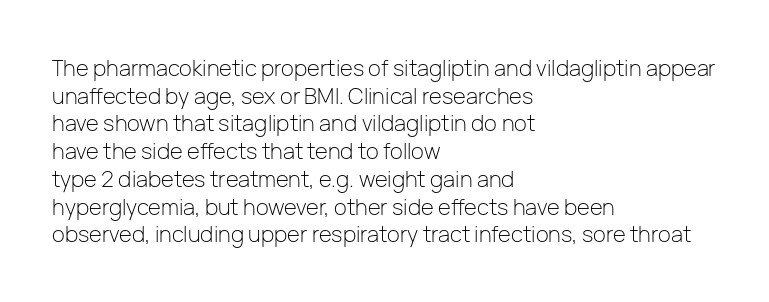
Q: Is the text bold? A: No.
Q: Is the text italic (slanted)? A: No, it is upright.
Q: Is the text underlined? A: No.
Q: How is the paragraph aligned? A: Left-aligned.
Q: Is the spacing between letters normal or unusually wide? A: Normal.
Q: Is the spacing between lines tight, normal or loose? A: Normal.
